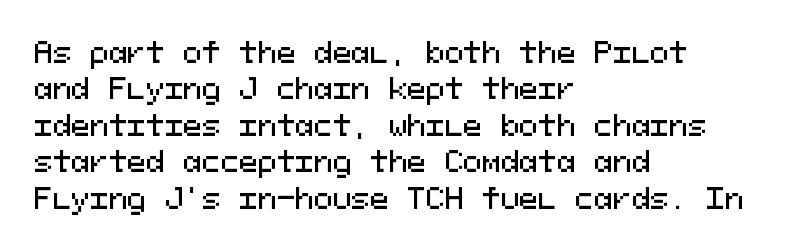
Q: Is the text italic (slanted)? A: No, it is upright.
Q: Is the typeface a serif or a sans-serif typeface? A: Sans-serif.
Q: Is the text underlined? A: No.
Q: How is the paragraph aligned? A: Left-aligned.
Q: Is the spacing between letters normal or unusually wide? A: Normal.
Q: Is the spacing between lines tight, normal or loose? A: Normal.
Q: Width (condensed, normal, or wide)? A: Normal.
Q: Stroke contrast? A: Medium.
Q: x-height? A: Medium.
Q: Monospaced? A: Yes.
